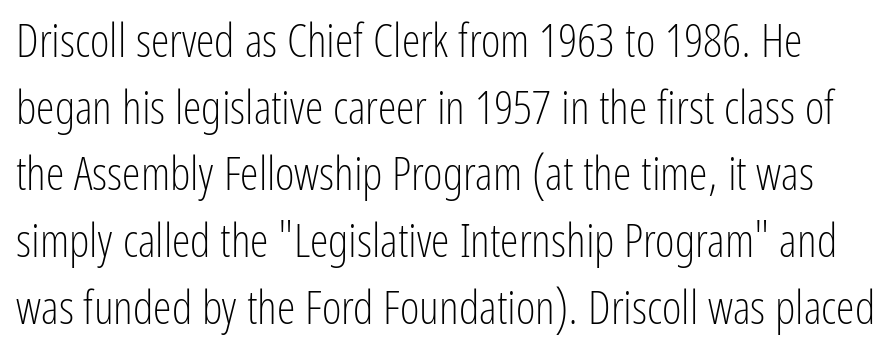
The image shows 47 px light, condensed sans-serif type, upright; set normal line spacing (1.42x), normal letter spacing, not underlined; low stroke contrast and a medium x-height.
